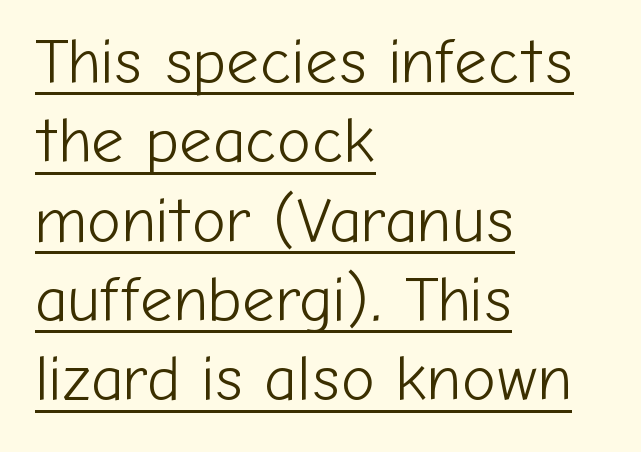
Q: Is the text bold? A: No.
Q: Is the text italic (slanted)? A: No, it is upright.
Q: Is the typeface a serif or a sans-serif typeface? A: Sans-serif.
Q: Is the text underlined? A: Yes.
Q: How is the paragraph aligned? A: Left-aligned.
Q: Is the spacing between letters normal or unusually wide? A: Normal.
Q: Width (condensed, normal, or wide)? A: Normal.
Q: Stroke contrast? A: Low.
Q: x-height? A: Medium.
Q: Monospaced? A: No.
